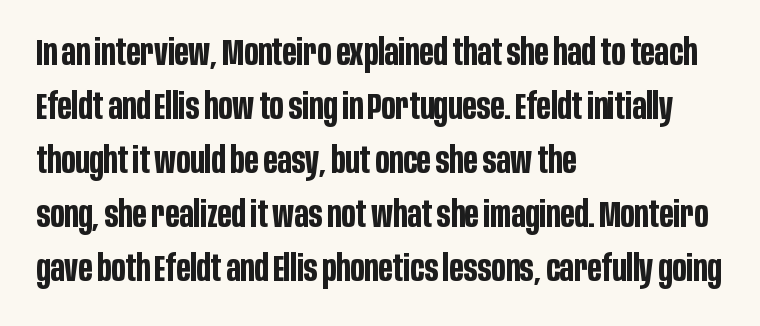
Q: Is the text bold? A: Yes.
Q: Is the text italic (slanted)? A: No, it is upright.
Q: Is the typeface a serif or a sans-serif typeface? A: Sans-serif.
Q: Is the text underlined? A: No.
Q: How is the paragraph aligned? A: Left-aligned.
Q: Is the spacing between letters normal or unusually wide? A: Normal.
Q: Is the spacing between lines tight, normal or loose? A: Normal.
Q: Width (condensed, normal, or wide)? A: Condensed.
Q: Stroke contrast? A: Low.
Q: x-height? A: Large.
Q: Monospaced? A: No.
